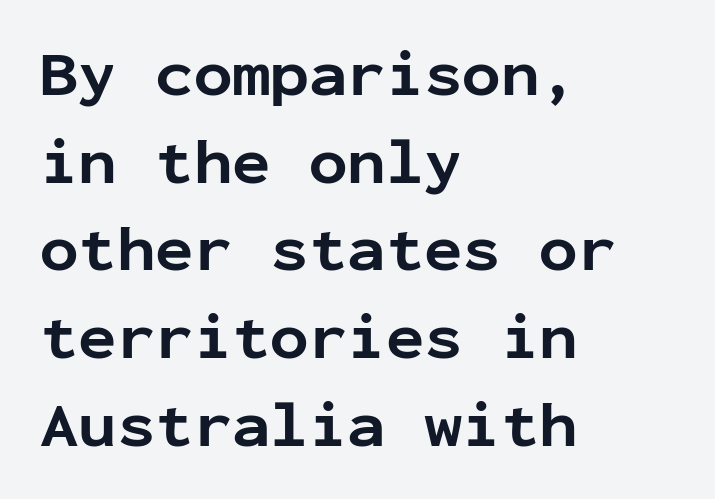
The image shows 64 px bold sans-serif type, upright, monospaced; set left-aligned, normal line spacing (1.37x), normal letter spacing, not underlined; low stroke contrast and a medium x-height.
